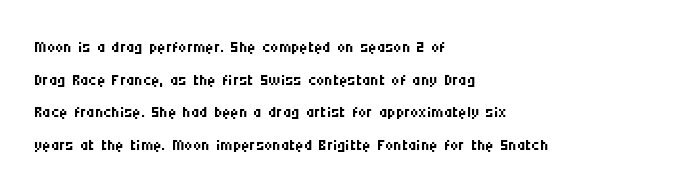
{"italic": "no", "bold": "no", "underline": "no", "align": "left", "line_spacing": "normal", "line_spacing_ratio": 1.42, "letter_spacing": "normal", "letter_spacing_em": 0.0, "glyph_px": 23}
